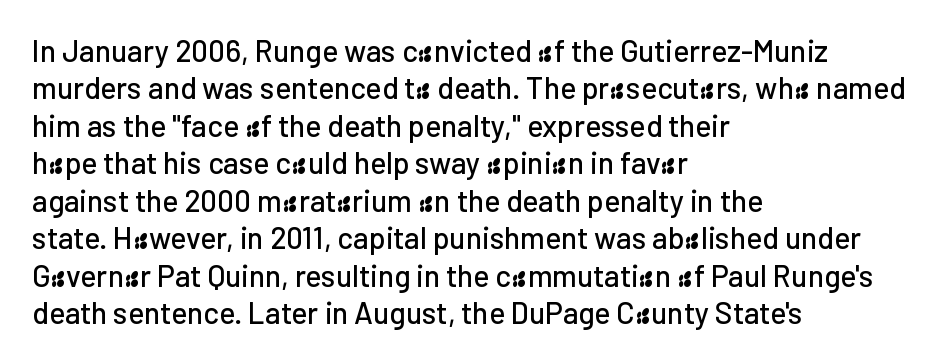
{"serif": "no", "italic": "no", "width": "normal", "stroke_contrast": "low", "x_height": "medium", "monospaced": "no", "underline": "no", "align": "left", "line_spacing": "normal", "line_spacing_ratio": 1.25, "letter_spacing": "normal", "letter_spacing_em": 0.0, "glyph_px": 30}
